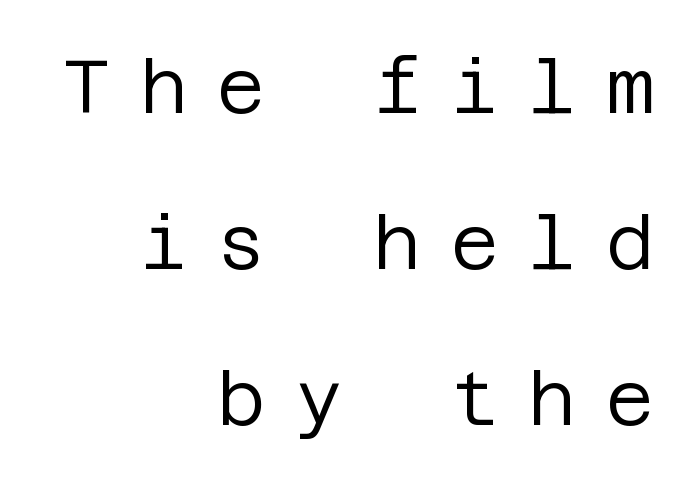
{"serif": "no", "italic": "no", "bold": "no", "weight": "regular", "width": "normal", "stroke_contrast": "low", "x_height": "large", "underline": "no", "align": "right", "line_spacing": "loose", "line_spacing_ratio": 2.11, "letter_spacing": "wide", "letter_spacing_em": 0.4, "glyph_px": 74}
